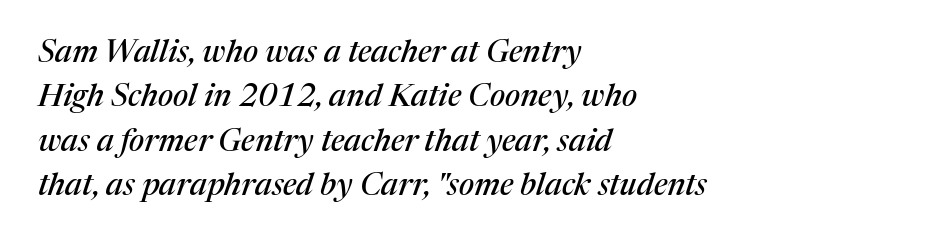
The image shows 31 px serif type, italic (leaning right); set left-aligned, normal line spacing (1.43x), normal letter spacing, not underlined; medium stroke contrast and a medium x-height.
